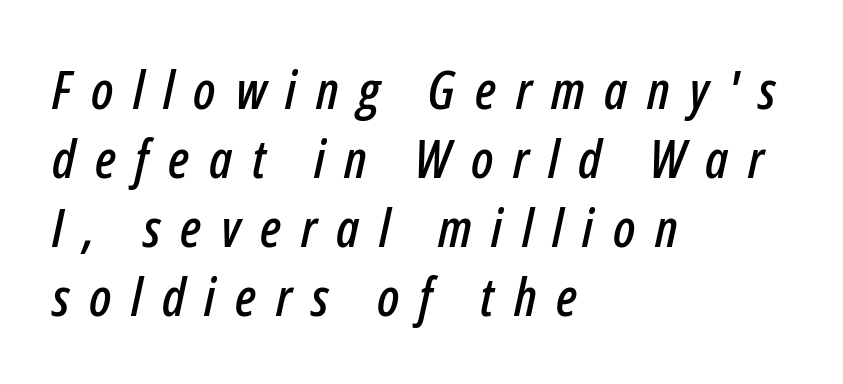
Q: Is the text italic (slanted)? A: Yes, it leans right by about 12 degrees.
Q: Is the text underlined? A: No.
Q: How is the paragraph aligned? A: Left-aligned.
Q: Is the spacing between letters normal or unusually wide? A: Unusually wide.
Q: Is the spacing between lines tight, normal or loose? A: Normal.
Q: Width (condensed, normal, or wide)? A: Condensed.
Q: Stroke contrast? A: Low.
Q: x-height? A: Medium.
Q: Monospaced? A: No.
